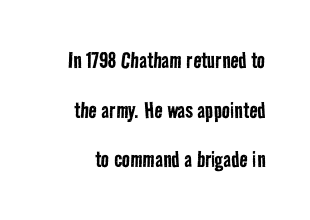
{"bold": "no", "underline": "no", "line_spacing_ratio": 1.84, "letter_spacing": "normal", "letter_spacing_em": 0.0, "glyph_px": 27}
